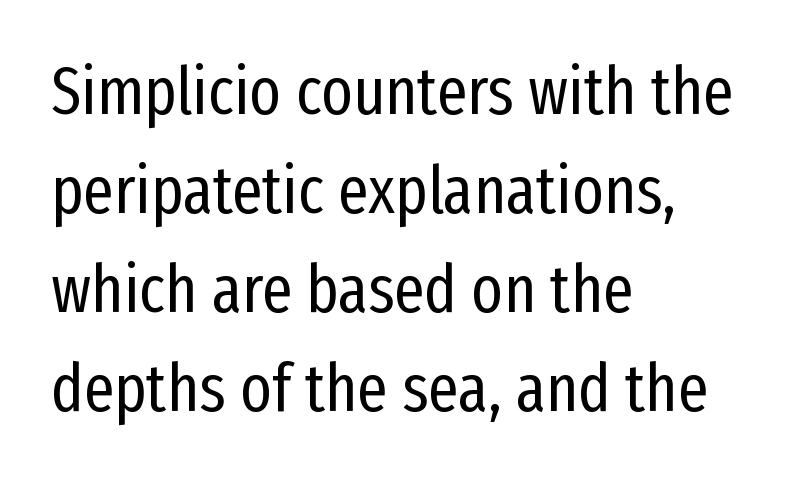
The foot of each line stays bare and open. The lettering stays uniformly vertical, giving the passage a roman look. Notice how descenders clear the ascenders below comfortably — that's standard leading. Line beginnings align vertically; line endings do not. Weight: in the light-to-regular range. Each letter keeps its own natural width here, so spacing adapts to shape.
